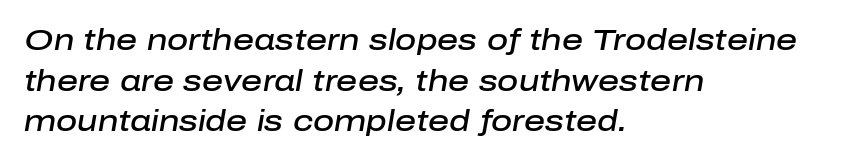
{"italic": "yes", "lean": "right", "slant_degrees": 10, "bold": "semi", "weight": "semibold", "width": "normal", "stroke_contrast": "low", "x_height": "medium", "monospaced": "no", "underline": "no", "align": "left", "line_spacing": "normal", "line_spacing_ratio": 1.4, "letter_spacing": "normal", "letter_spacing_em": 0.0, "glyph_px": 29}
